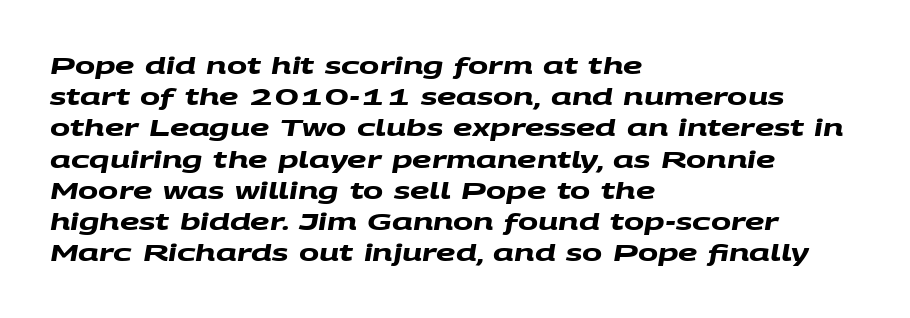
The image shows 24 px bold type; set left-aligned, normal line spacing (1.3x), normal letter spacing, not underlined.
